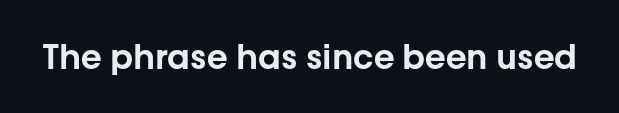
The image shows 34 px sans-serif type, upright; set normal letter spacing, not underlined; low stroke contrast and a medium x-height.
